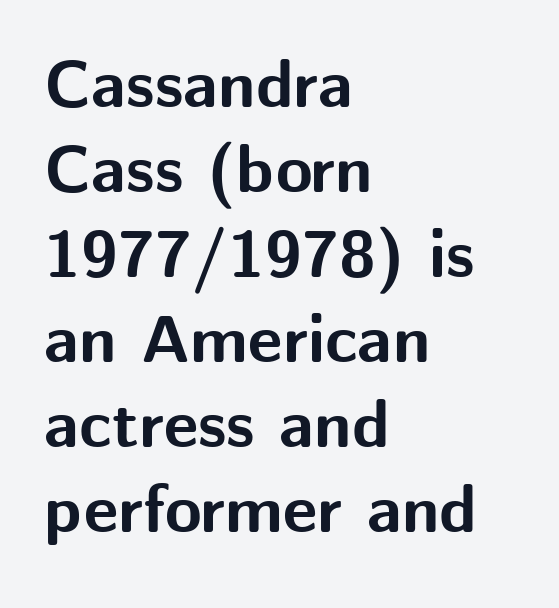
{"serif": "no", "italic": "no", "bold": "yes", "weight": "bold", "width": "normal", "stroke_contrast": "medium", "x_height": "medium", "monospaced": "no", "underline": "no", "align": "left", "line_spacing": "normal", "line_spacing_ratio": 1.27, "letter_spacing": "normal", "letter_spacing_em": 0.0, "glyph_px": 67}
